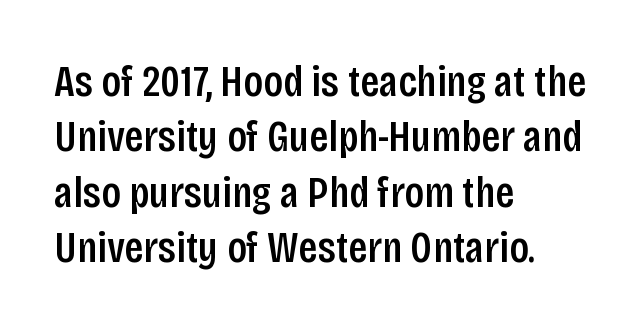
Q: Is the text bold? A: Semi-bold.
Q: Is the text italic (slanted)? A: No, it is upright.
Q: Is the typeface a serif or a sans-serif typeface? A: Sans-serif.
Q: Is the text underlined? A: No.
Q: How is the paragraph aligned? A: Left-aligned.
Q: Is the spacing between letters normal or unusually wide? A: Normal.
Q: Width (condensed, normal, or wide)? A: Condensed.
Q: Stroke contrast? A: Low.
Q: x-height? A: Large.
Q: Monospaced? A: No.
